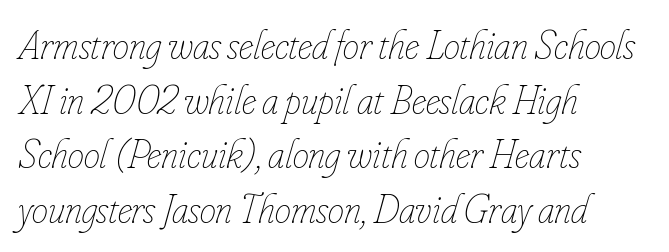
{"italic": "yes", "lean": "right", "slant_degrees": 16, "bold": "no", "weight": "thin", "width": "condensed", "stroke_contrast": "low", "x_height": "small", "monospaced": "no", "underline": "no", "align": "left", "line_spacing": "normal", "line_spacing_ratio": 1.33, "letter_spacing": "normal", "letter_spacing_em": 0.0, "glyph_px": 41}
